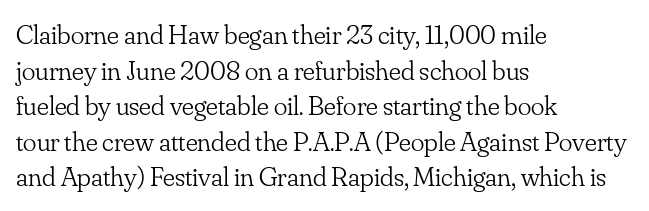
Q: Is the text bold? A: No.
Q: Is the text italic (slanted)? A: No, it is upright.
Q: Is the typeface a serif or a sans-serif typeface? A: Serif.
Q: Is the text underlined? A: No.
Q: How is the paragraph aligned? A: Left-aligned.
Q: Is the spacing between letters normal or unusually wide? A: Normal.
Q: Is the spacing between lines tight, normal or loose? A: Normal.
Q: Width (condensed, normal, or wide)? A: Normal.
Q: Stroke contrast? A: Low.
Q: x-height? A: Small.
Q: Monospaced? A: No.
